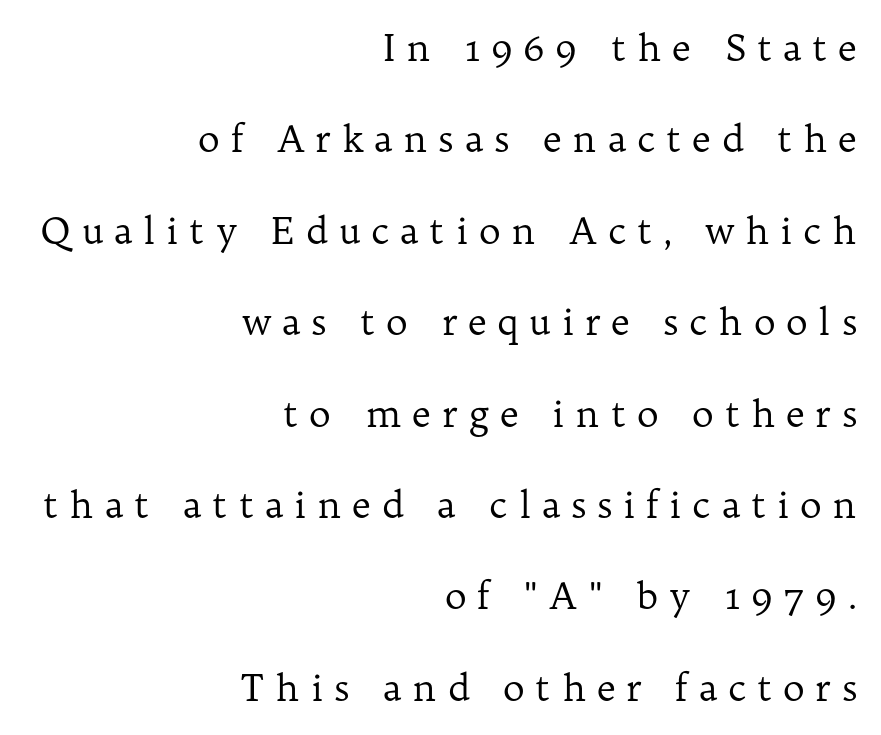
{"serif": "yes", "italic": "no", "bold": "no", "weight": "regular", "width": "normal", "stroke_contrast": "low", "x_height": "medium", "monospaced": "no", "underline": "no", "align": "right", "line_spacing": "loose", "line_spacing_ratio": 2.47, "letter_spacing": "wide", "letter_spacing_em": 0.29, "glyph_px": 37}
